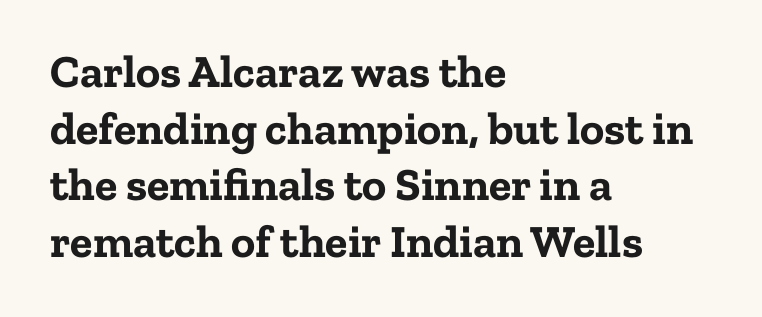
Observe the ordinary spacing: letters are neighbours, not strangers. Layout note: lines flush left. The strokes are fattened all the way to bold. Lines of text with bare space underneath. Every character sits straight up, as roman type does.
